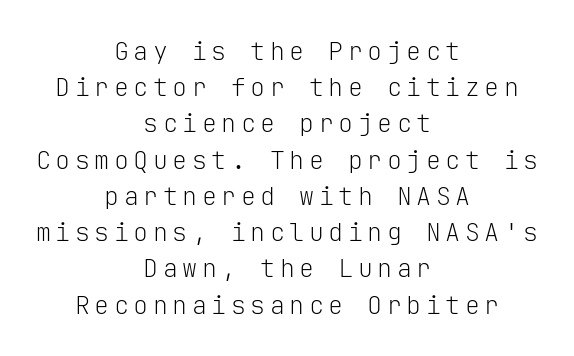
{"italic": "no", "bold": "no", "underline": "no", "align": "center", "line_spacing": "normal", "line_spacing_ratio": 1.45, "glyph_px": 25}
